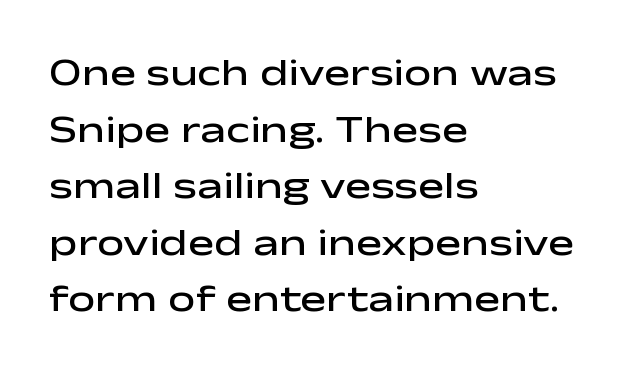
Q: Is the text bold? A: Semi-bold.
Q: Is the text italic (slanted)? A: No, it is upright.
Q: Is the typeface a serif or a sans-serif typeface? A: Sans-serif.
Q: Is the text underlined? A: No.
Q: How is the paragraph aligned? A: Left-aligned.
Q: Is the spacing between letters normal or unusually wide? A: Normal.
Q: Is the spacing between lines tight, normal or loose? A: Normal.
Q: Width (condensed, normal, or wide)? A: Wide.
Q: Stroke contrast? A: Low.
Q: x-height? A: Medium.
Q: Monospaced? A: No.
